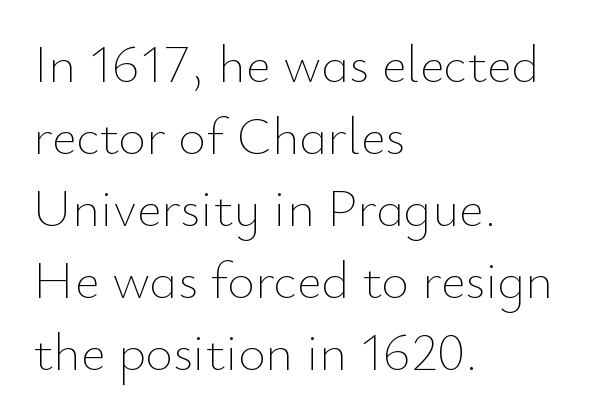
Reading down the block, your eye returns to a fixed left position each line. You could not count columns in this text — the font is proportionally spaced. Heft: none added — not bold. Quick note: interline space is typical. Look at the tracking — it's just the regular setting, nothing added. The letters stand upright; this is a roman face.
